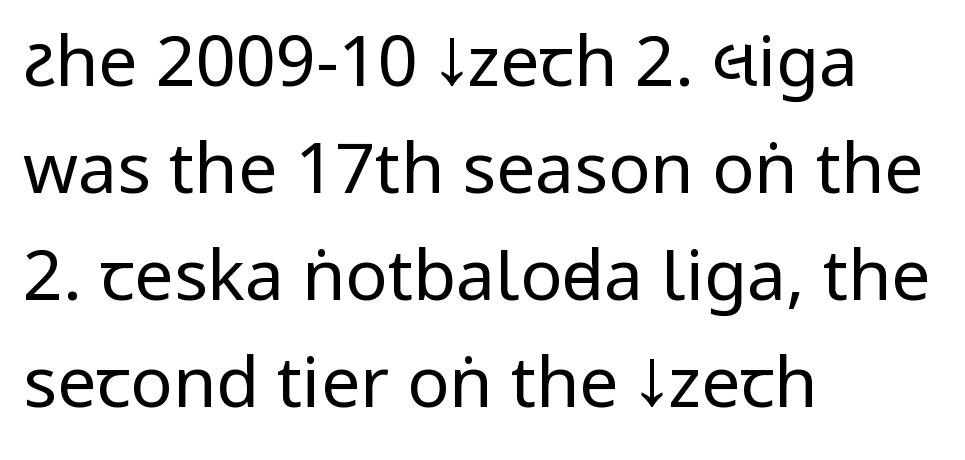
The image shows 70 px regular-weight, condensed sans-serif type, upright; set left-aligned, normal line spacing (1.53x), normal letter spacing, not underlined; low stroke contrast.
